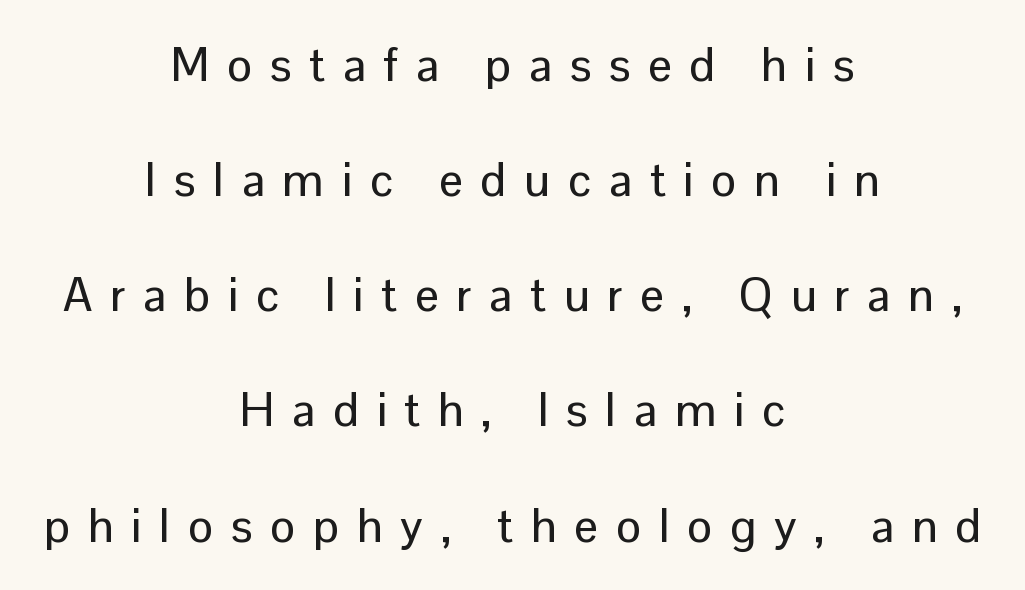
The image shows 47 px sans-serif type, upright; set centered, loose line spacing (2.45x), unusually wide letter spacing (+0.38 em), not underlined; low stroke contrast and a medium x-height.
